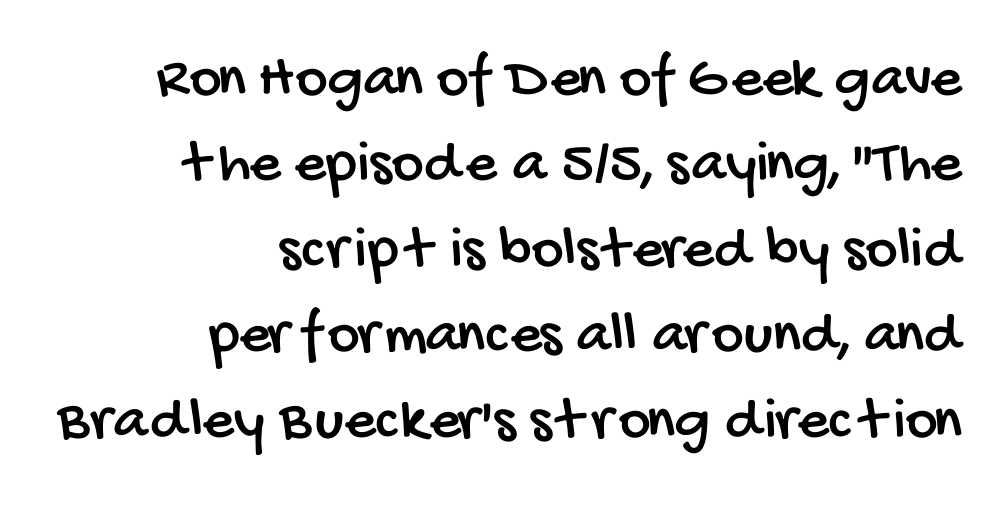
{"serif": "no", "width": "condensed", "stroke_contrast": "low", "x_height": "large", "monospaced": "no", "underline": "no", "align": "right", "line_spacing": "normal", "line_spacing_ratio": 1.4, "letter_spacing": "normal", "letter_spacing_em": 0.0, "glyph_px": 61}
